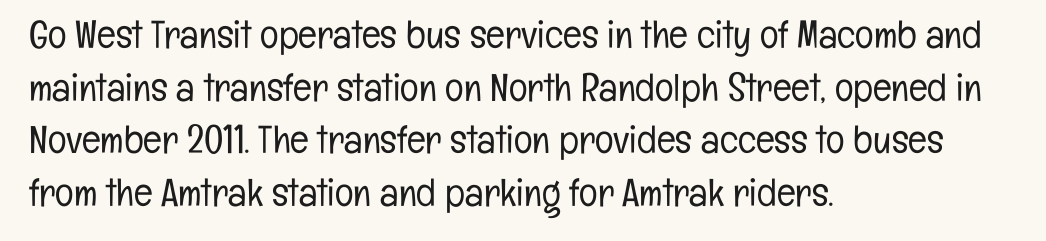
The lines in this sample share a left origin and differ only in where they stop. The words here are not underlined. Here the designer chose a conventional face with non-uniform glyph widths. Designer's note — italics off, roman on. Inter-character spacing is left at the font's built-in metrics.
